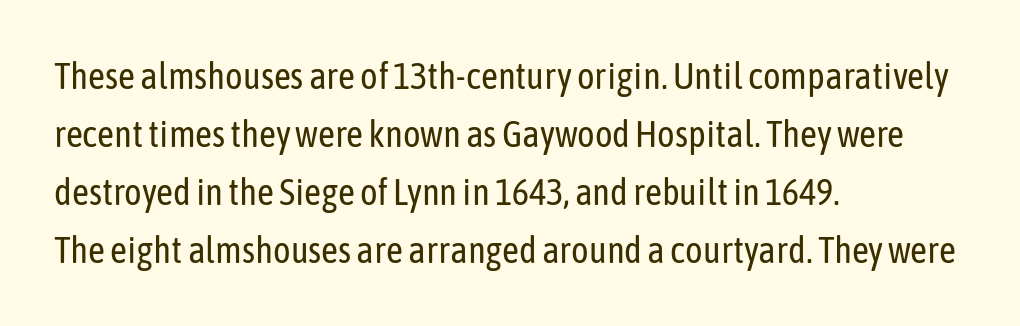
The image shows 37 px regular-weight, condensed sans-serif type, upright; set left-aligned, normal line spacing (1.57x), normal letter spacing, not underlined; low stroke contrast and a medium x-height.
